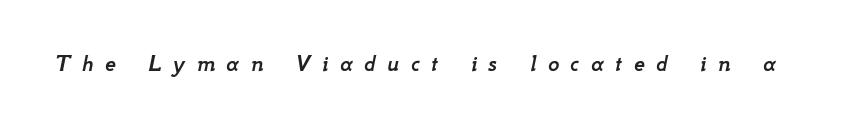
Does the lettering tilt? It does — this is italic. The gaps between neighbouring characters are conspicuously large. Only glyphs here, with clear space below each row.
